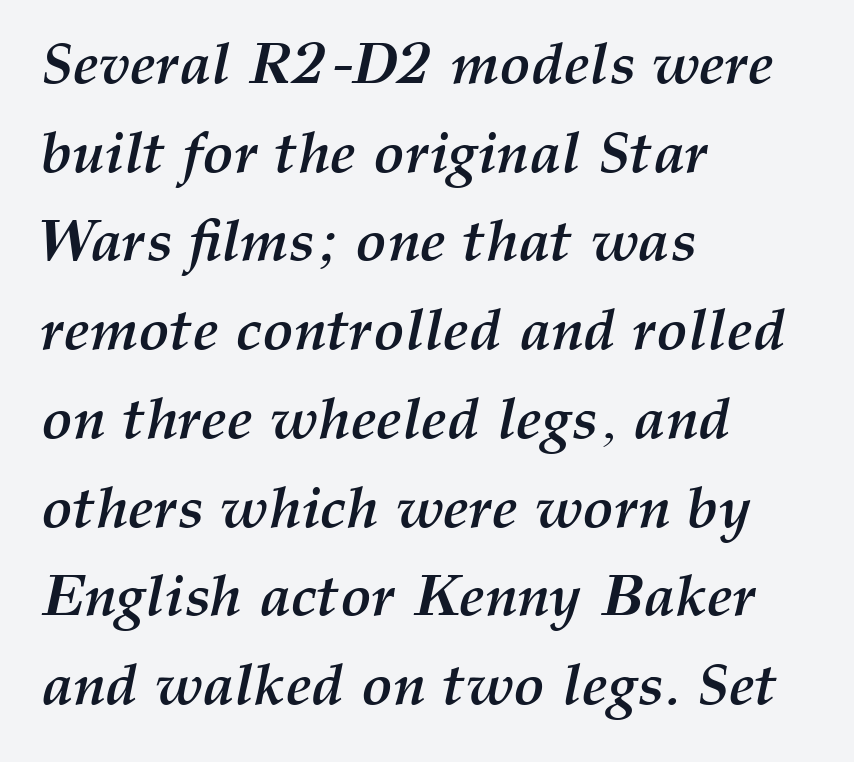
Students, note that the glyphs here touch the page at normal intervals. Every character sits at an angle, as italics do. As a designer I'd log this as weight 700, bold. Whoever set this chose a conventional vertical rhythm. Has an underline been added? It has not. Leftover space on each line is placed entirely after the last word.
